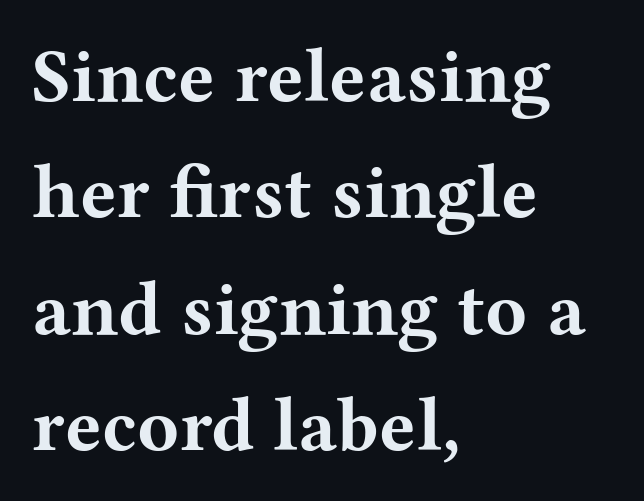
{"serif": "yes", "italic": "no", "bold": "yes", "weight": "bold", "width": "wide", "stroke_contrast": "medium", "x_height": "medium", "monospaced": "no", "underline": "no", "align": "left", "line_spacing": "normal", "line_spacing_ratio": 1.51, "letter_spacing": "normal", "letter_spacing_em": 0.0, "glyph_px": 77}
